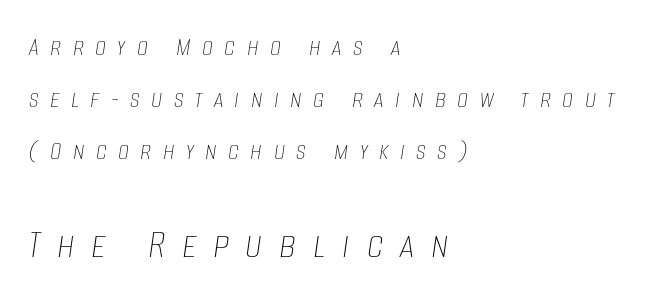
The image shows 42 px thin, condensed type, italic (leaning right); set left-aligned, line spacing 1.86x, unusually wide letter spacing (+0.4 em), not underlined; the second (bottom) block is 1.5x larger; low stroke contrast and a large x-height.
